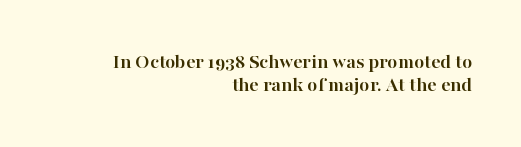
Q: Is the text bold? A: Yes.
Q: Is the text italic (slanted)? A: No, it is upright.
Q: Is the text underlined? A: No.
Q: How is the paragraph aligned? A: Right-aligned.
Q: Is the spacing between letters normal or unusually wide? A: Normal.
Q: Is the spacing between lines tight, normal or loose? A: Tight.
